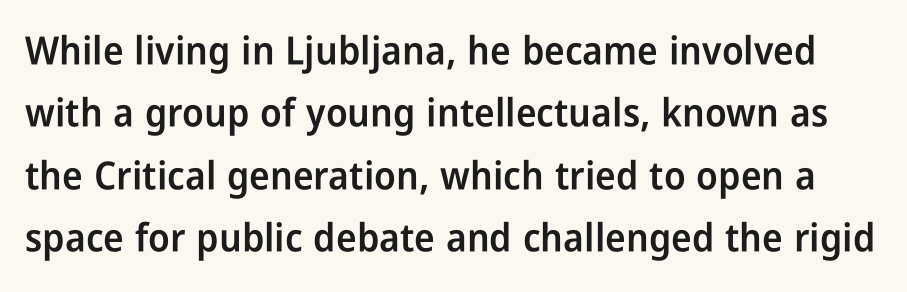
Q: Is the text bold? A: Semi-bold.
Q: Is the text italic (slanted)? A: No, it is upright.
Q: Is the typeface a serif or a sans-serif typeface? A: Sans-serif.
Q: Is the text underlined? A: No.
Q: Is the spacing between letters normal or unusually wide? A: Normal.
Q: Is the spacing between lines tight, normal or loose? A: Normal.
Q: Width (condensed, normal, or wide)? A: Condensed.
Q: Stroke contrast? A: Low.
Q: x-height? A: Medium.
Q: Monospaced? A: No.
